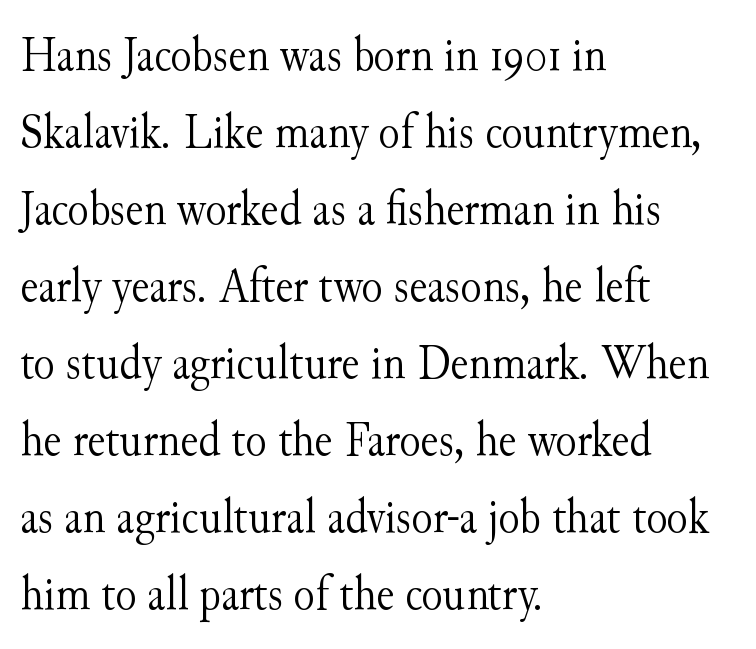
Q: Is the text bold? A: No.
Q: Is the text italic (slanted)? A: No, it is upright.
Q: Is the typeface a serif or a sans-serif typeface? A: Serif.
Q: Is the text underlined? A: No.
Q: How is the paragraph aligned? A: Left-aligned.
Q: Is the spacing between letters normal or unusually wide? A: Normal.
Q: Is the spacing between lines tight, normal or loose? A: Normal.
Q: Width (condensed, normal, or wide)? A: Normal.
Q: Stroke contrast? A: Medium.
Q: x-height? A: Small.
Q: Monospaced? A: No.
